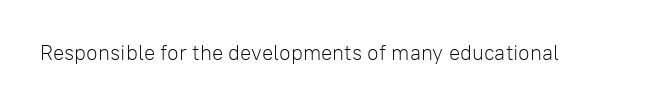
Q: Is the text bold? A: No.
Q: Is the text italic (slanted)? A: No, it is upright.
Q: Is the text underlined? A: No.
Q: Is the spacing between letters normal or unusually wide? A: Normal.
